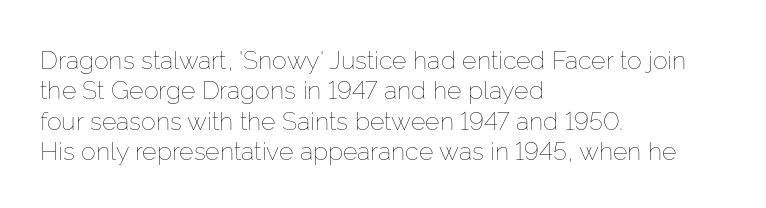
Q: Is the text bold? A: No.
Q: Is the text italic (slanted)? A: No, it is upright.
Q: Is the text underlined? A: No.
Q: How is the paragraph aligned? A: Left-aligned.
Q: Is the spacing between letters normal or unusually wide? A: Normal.
